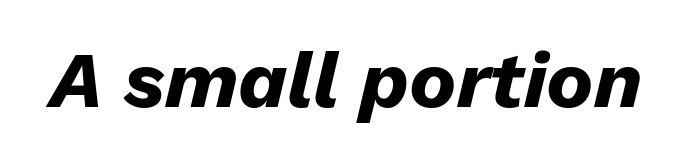
Do the characters align in a grid? No, the font is proportional. Quick note: underline off. Stroke thickness is high; the sample reads as a true bold. Characters follow at the spacing the type designer built in. The axis of the letterforms is tilted away from vertical.
